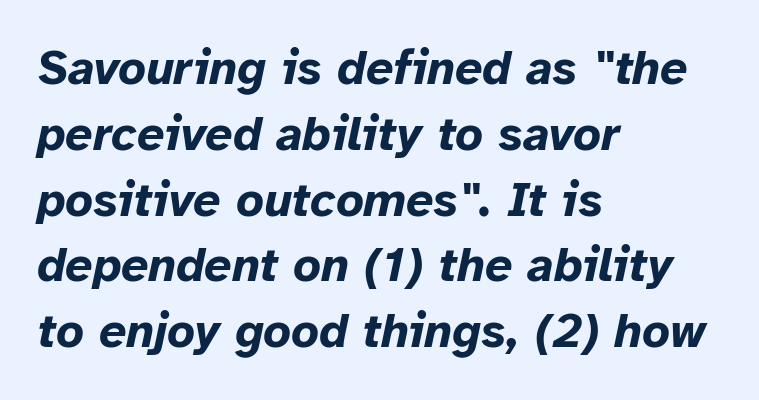
{"italic": "yes", "lean": "right", "slant_degrees": 12, "bold": "yes", "weight": "bold", "width": "normal", "stroke_contrast": "low", "x_height": "medium", "monospaced": "no", "underline": "no", "align": "left", "line_spacing": "normal", "line_spacing_ratio": 1.37, "letter_spacing": "normal", "letter_spacing_em": 0.0, "glyph_px": 48}
